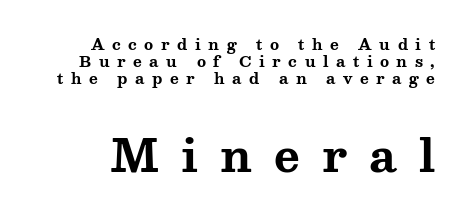
Looks like regular typesetting: each glyph gets only the width it needs. A clean baseline with only descenders dipping below it. Of the two passages, the one underneath uses the larger point size. Summary of weight: heavy, a full bold.
